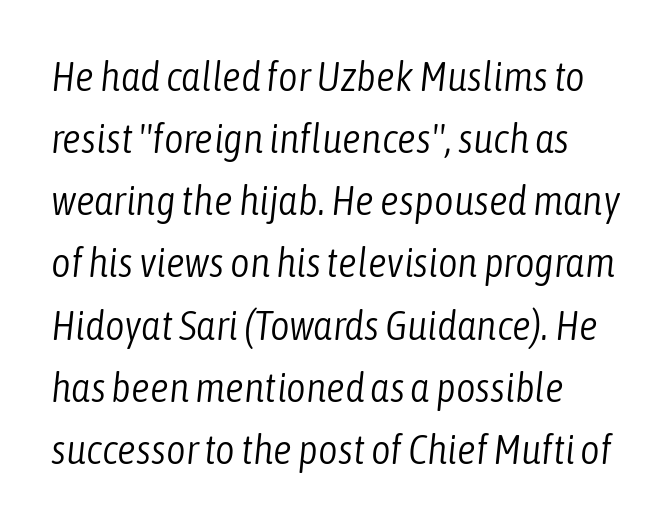
Q: Is the text bold? A: No.
Q: Is the text italic (slanted)? A: Yes, it leans right by about 6 degrees.
Q: Is the text underlined? A: No.
Q: Is the spacing between letters normal or unusually wide? A: Normal.
Q: Is the spacing between lines tight, normal or loose? A: Normal.
Q: Width (condensed, normal, or wide)? A: Condensed.
Q: Stroke contrast? A: Low.
Q: x-height? A: Medium.
Q: Monospaced? A: No.
